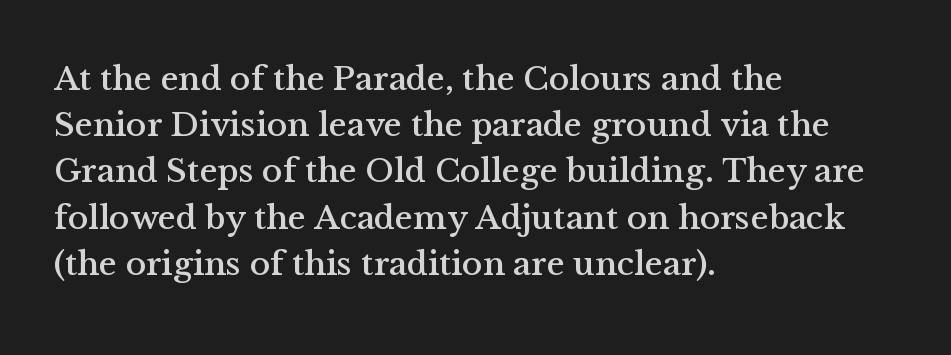
{"serif": "yes", "italic": "no", "width": "normal", "stroke_contrast": "medium", "x_height": "medium", "monospaced": "no", "underline": "no", "align": "left", "line_spacing": "normal", "line_spacing_ratio": 1.36, "letter_spacing": "normal", "letter_spacing_em": 0.0, "glyph_px": 34}
